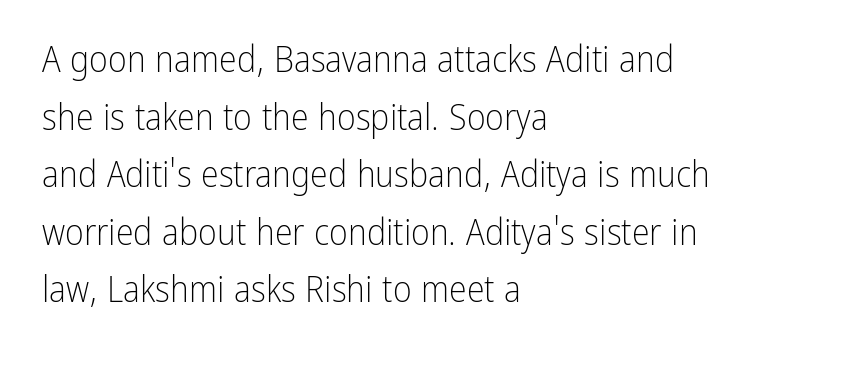
{"serif": "no", "italic": "no", "bold": "no", "weight": "light", "width": "condensed", "stroke_contrast": "low", "x_height": "medium", "monospaced": "no", "underline": "no", "align": "left", "line_spacing": "normal", "line_spacing_ratio": 1.6, "letter_spacing": "normal", "letter_spacing_em": 0.0, "glyph_px": 36}
